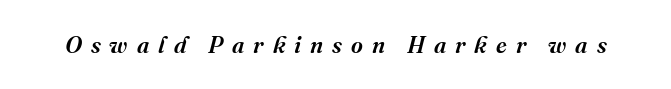
{"italic": "yes", "lean": "right", "slant_degrees": 16, "underline": "no", "letter_spacing": "wide", "letter_spacing_em": 0.39, "glyph_px": 23}
